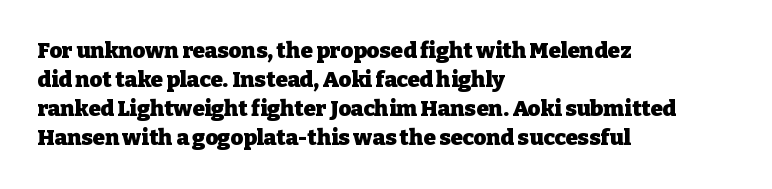
The image shows 22 px bold type, upright; set left-aligned, normal line spacing (1.32x), normal letter spacing, not underlined.
